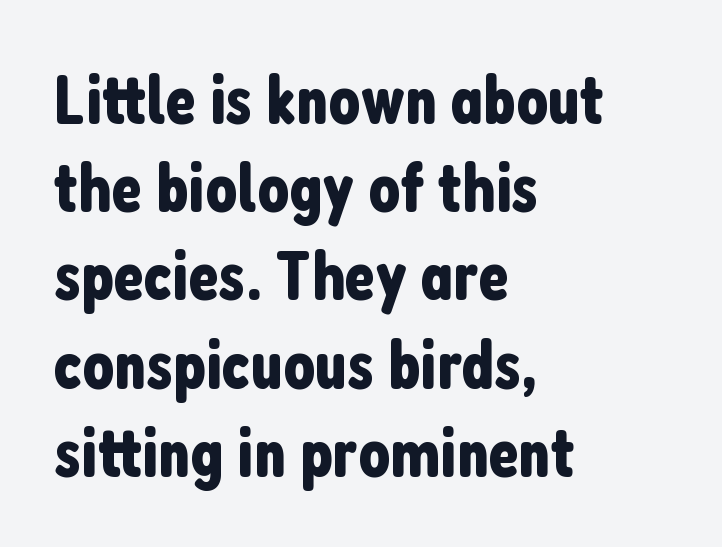
The image shows 70 px condensed sans-serif type, upright; set left-aligned, normal line spacing (1.26x), normal letter spacing, not underlined; low stroke contrast and a medium x-height.
